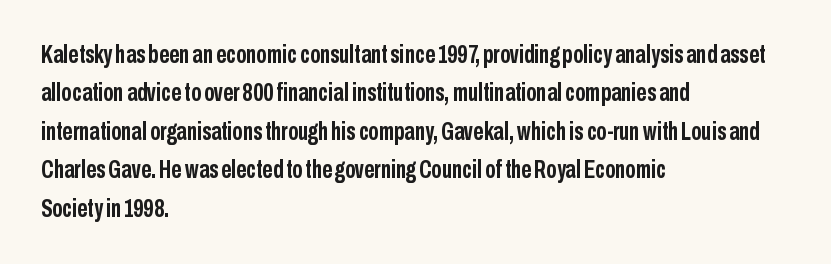
Q: Is the text bold? A: Yes.
Q: Is the text italic (slanted)? A: No, it is upright.
Q: Is the text underlined? A: No.
Q: How is the paragraph aligned? A: Left-aligned.
Q: Is the spacing between letters normal or unusually wide? A: Normal.
Q: Is the spacing between lines tight, normal or loose? A: Normal.
